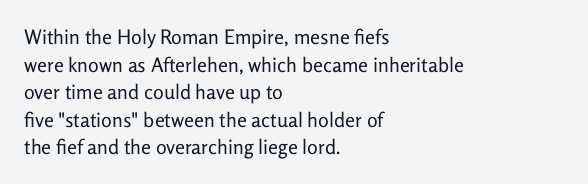
This rendering leaves character spacing at its baseline value. These lines stack with their left ends in a neat column. Reading down the column, the eye jumps a familiar distance to each next line. Stroke mass is kept to a normal reading level or below. Unlike italic type, these characters show no tilt at all. No word sits above an underline.
